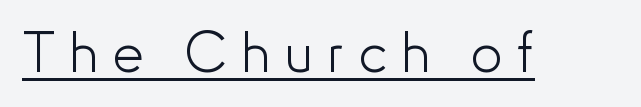
{"serif": "no", "italic": "no", "bold": "no", "weight": "light", "width": "normal", "stroke_contrast": "low", "x_height": "small", "monospaced": "no", "underline": "yes", "letter_spacing": "wide", "letter_spacing_em": 0.26, "glyph_px": 56}
